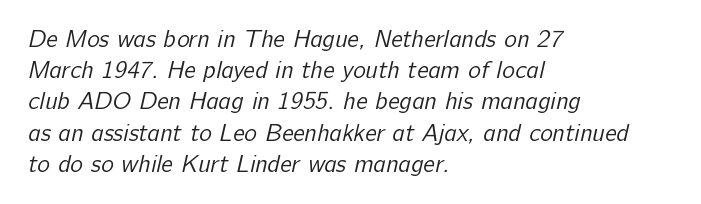
Clear beneath every line of the passage. Does the leading feel generous? No, just average. Students, note that the glyphs here touch the page at normal intervals. Notice how the passage keeps a crisp vertical edge on the left only.
